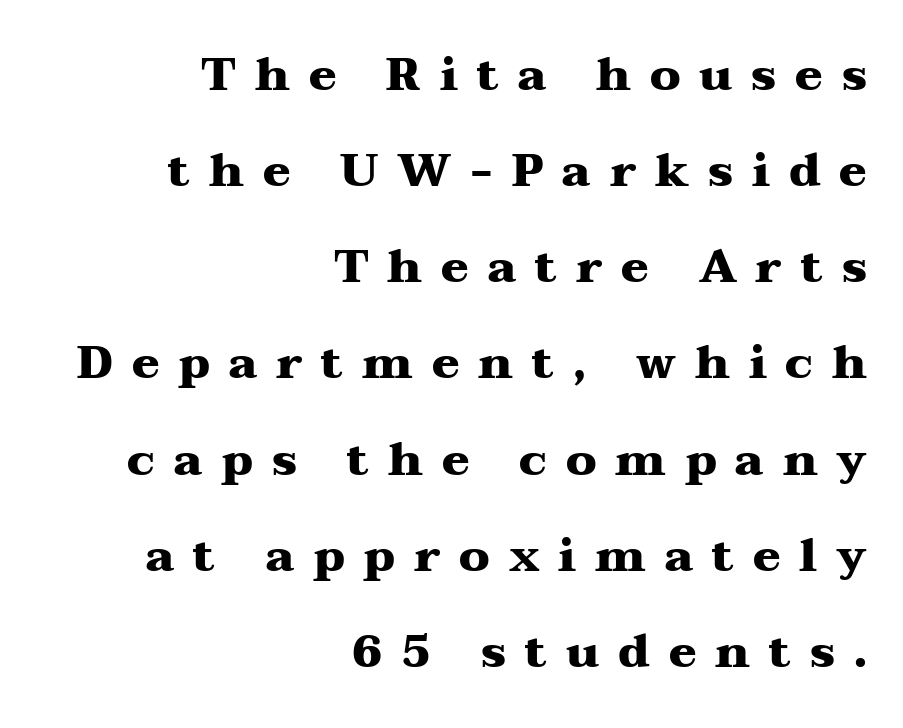
The image shows 46 px heavy, wide serif type, upright; set right-aligned, loose line spacing (2.09x), unusually wide letter spacing (+0.41 em), not underlined; medium stroke contrast and a medium x-height.
